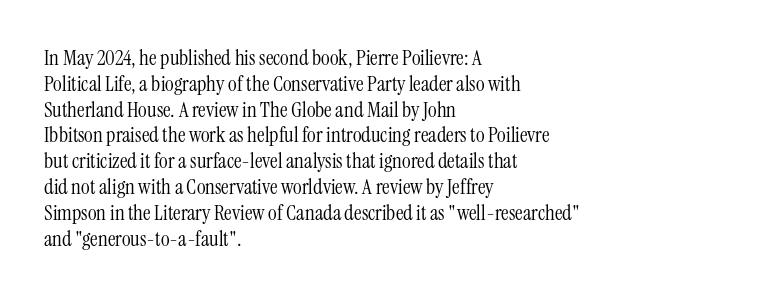
The image shows 21 px text type, upright; set left-aligned, line spacing 1.23x, normal letter spacing, not underlined.
